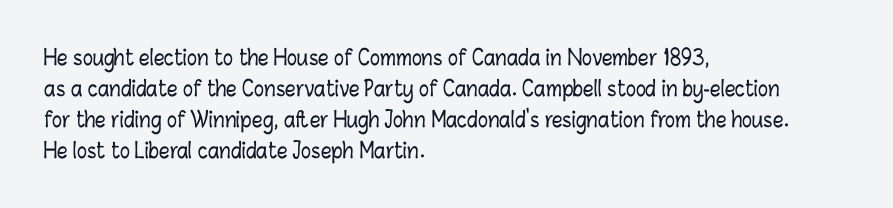
Q: Is the text italic (slanted)? A: No, it is upright.
Q: Is the text underlined? A: No.
Q: How is the paragraph aligned? A: Left-aligned.
Q: Is the spacing between letters normal or unusually wide? A: Normal.
Q: Is the spacing between lines tight, normal or loose? A: Normal.
